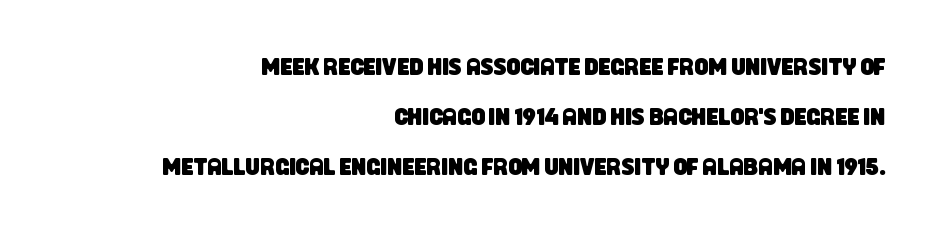
Q: Is the text underlined? A: No.
Q: How is the paragraph aligned? A: Right-aligned.
Q: Is the spacing between letters normal or unusually wide? A: Normal.
Q: Is the spacing between lines tight, normal or loose? A: Loose.
